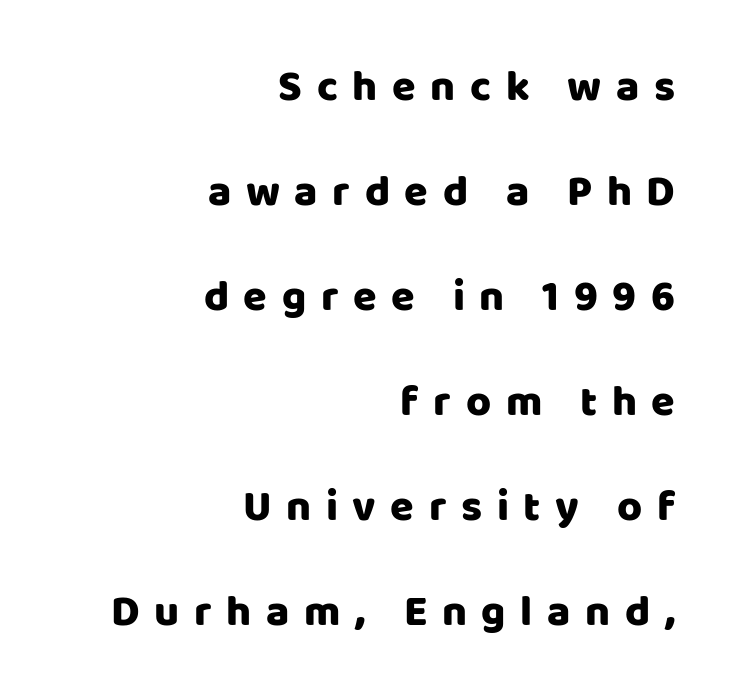
{"serif": "no", "italic": "no", "width": "normal", "stroke_contrast": "low", "x_height": "large", "monospaced": "no", "underline": "no", "align": "right", "line_spacing": "loose", "line_spacing_ratio": 2.44, "letter_spacing": "wide", "letter_spacing_em": 0.34, "glyph_px": 43}
